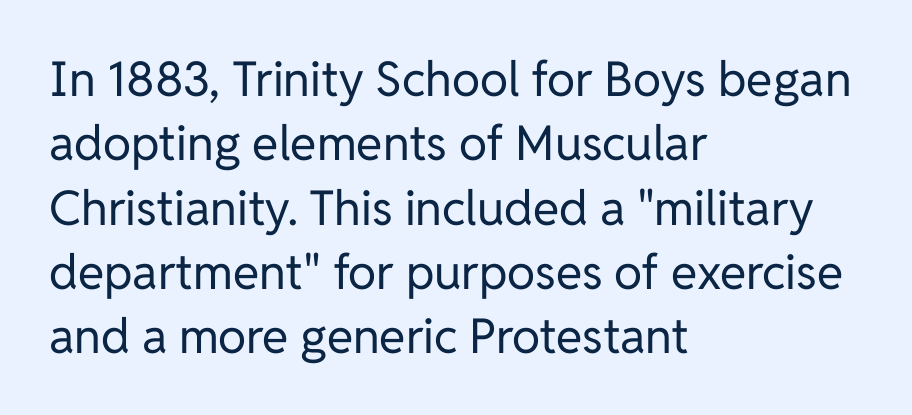
{"serif": "no", "italic": "no", "bold": "no", "weight": "regular", "width": "normal", "stroke_contrast": "low", "x_height": "medium", "monospaced": "no", "underline": "no", "align": "left", "line_spacing": "normal", "line_spacing_ratio": 1.34, "letter_spacing": "normal", "letter_spacing_em": 0.0, "glyph_px": 48}
